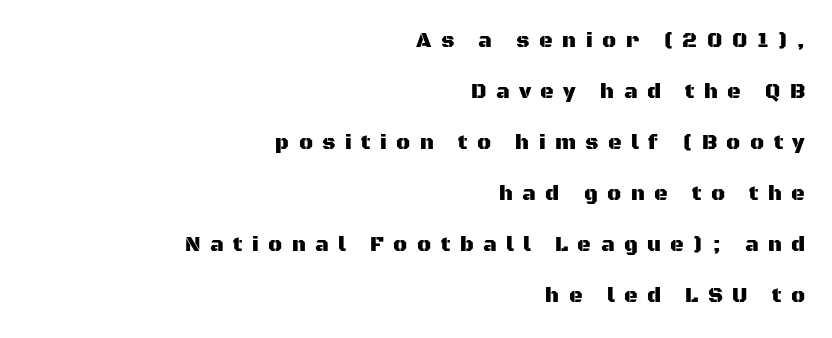
The rendering uses a large line-height, opening up the rows. The horizontal fit of the characters is loose and conspicuously gappy. This is roman type, the default non-slanted kind. Each line ends at the same right margin while the left side varies.
